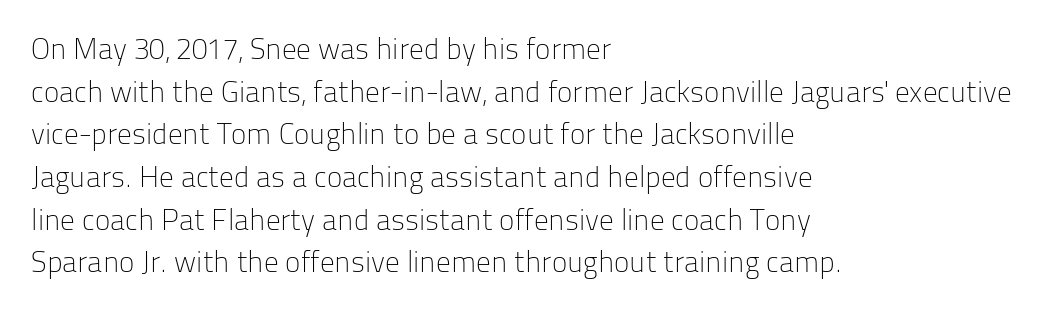
{"serif": "no", "italic": "no", "bold": "no", "weight": "light", "width": "normal", "stroke_contrast": "low", "x_height": "medium", "monospaced": "no", "underline": "no", "align": "left", "line_spacing": "normal", "line_spacing_ratio": 1.47, "letter_spacing": "normal", "letter_spacing_em": 0.0, "glyph_px": 29}
